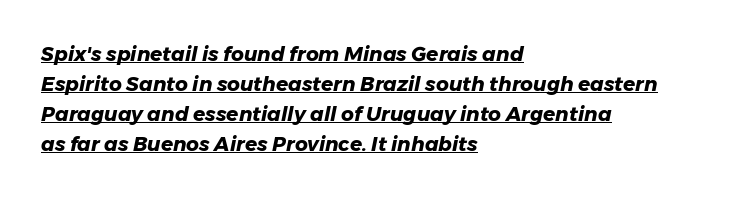
Slant detected: the letters are inclined. Thick stems and heavy bowls — unmistakably bold. Glyph-to-glyph distance matches everyday printed text. The passage shown stacks its lines at a standard gap. Every word sits above its own underline.
